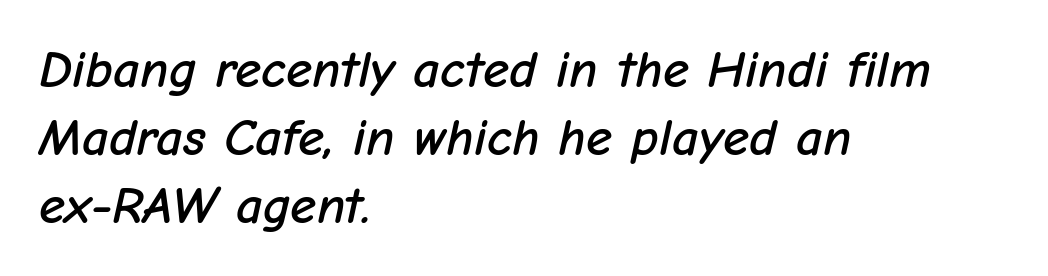
Q: Is the text italic (slanted)? A: Yes, it leans right by about 12 degrees.
Q: Is the text underlined? A: No.
Q: How is the paragraph aligned? A: Left-aligned.
Q: Is the spacing between letters normal or unusually wide? A: Normal.
Q: Is the spacing between lines tight, normal or loose? A: Normal.
Q: Width (condensed, normal, or wide)? A: Normal.
Q: Stroke contrast? A: Low.
Q: x-height? A: Medium.
Q: Monospaced? A: No.
